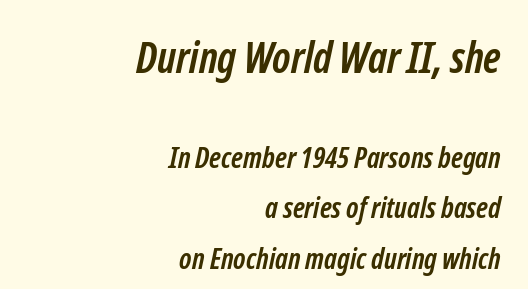
The image shows 43 px semibold, condensed sans-serif type; set right-aligned, line spacing 1.75x, normal letter spacing, not underlined; the first (top) block is 1.48x larger; low stroke contrast and a medium x-height.
